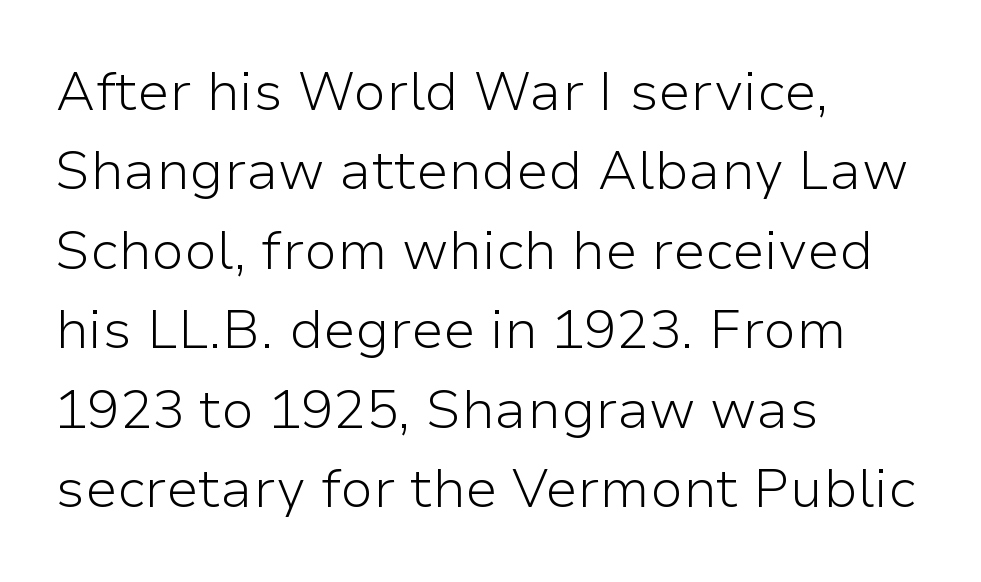
{"serif": "no", "italic": "no", "bold": "no", "weight": "light", "width": "normal", "stroke_contrast": "low", "x_height": "medium", "monospaced": "no", "underline": "no", "align": "left", "line_spacing": "normal", "line_spacing_ratio": 1.47, "letter_spacing": "normal", "letter_spacing_em": 0.0, "glyph_px": 54}
